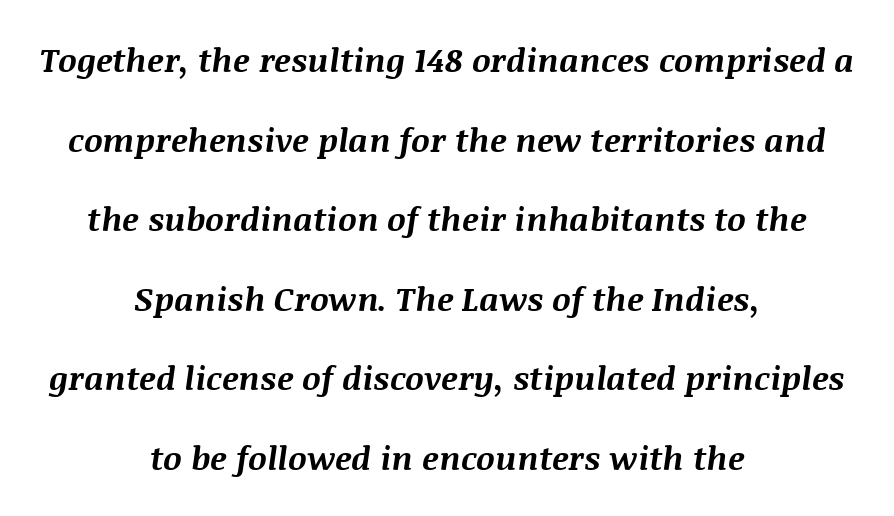
Teacher's note: observe the equal gaps on both sides — that is centered alignment. The font's italic variant was chosen for this text. The horizontal fit of the characters is conventional and even. This block would shrink considerably if given ordinary leading; it's expanded now. The passage shown is emphatically bold.
